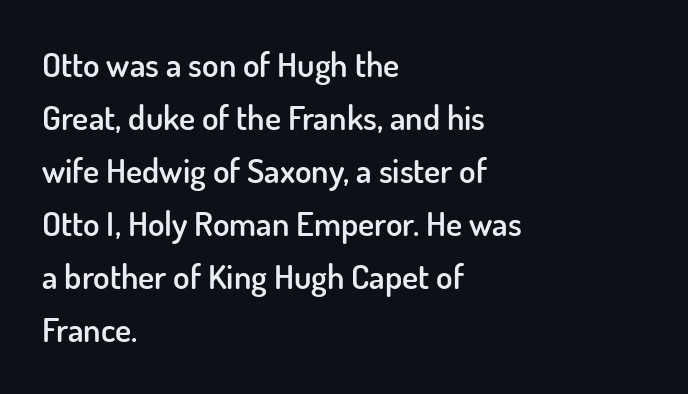
Each letter keeps its own natural width here, so spacing adapts to shape. A roman cut, with each character standing at attention. Quick note: interline space is typical. Is the block centered? No — it sits flush against the left margin. Honestly, the letter spacing is just normal — you wouldn't notice it. The glyphs in this specimen are sans serif.
